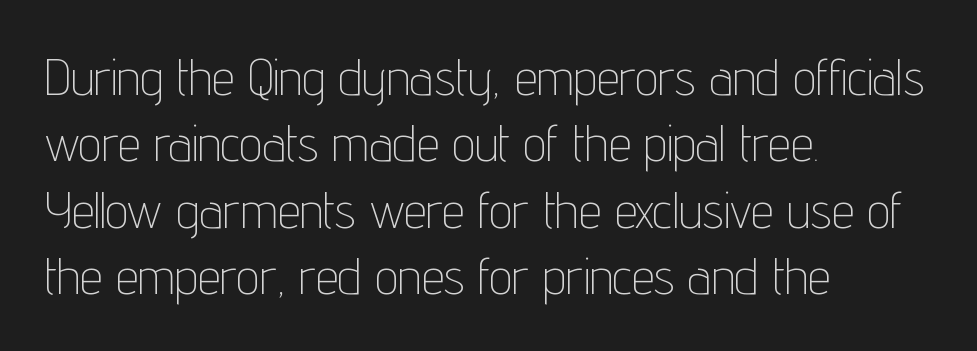
Q: Is the text bold? A: No.
Q: Is the text italic (slanted)? A: No, it is upright.
Q: Is the typeface a serif or a sans-serif typeface? A: Sans-serif.
Q: Is the text underlined? A: No.
Q: How is the paragraph aligned? A: Left-aligned.
Q: Is the spacing between letters normal or unusually wide? A: Normal.
Q: Is the spacing between lines tight, normal or loose? A: Normal.
Q: Width (condensed, normal, or wide)? A: Condensed.
Q: Stroke contrast? A: Low.
Q: x-height? A: Medium.
Q: Monospaced? A: No.
